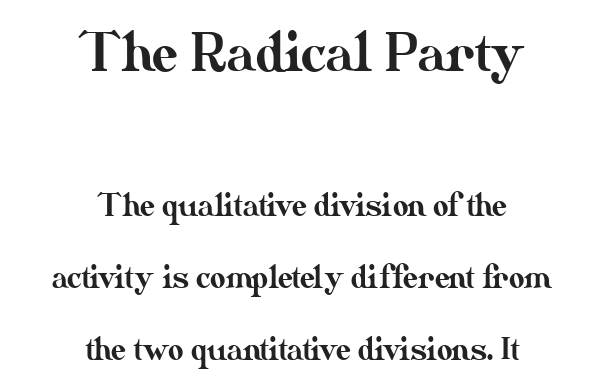
Line spacing here is loose. Each line is balanced around a shared central axis. The first block has been scaled up relative to the second. The passage shown is not underscored anywhere. The letters stand upright; this is a roman face.
